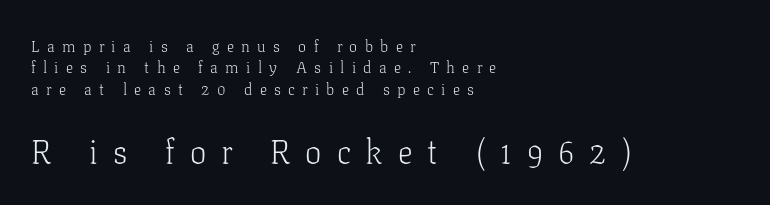
The image shows 33 px light serif type, upright; set left-aligned, normal line spacing (1.34x), unusually wide letter spacing (+0.46 em), not underlined; the second (bottom) block is 2.06x larger; low stroke contrast and a medium x-height.
